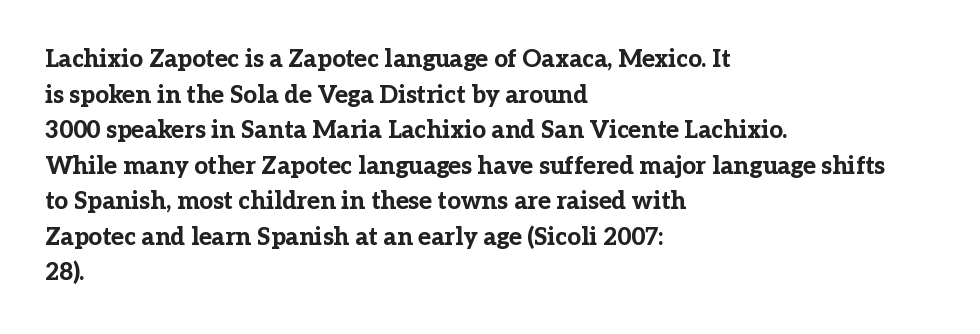
Its strokes are broad and dark, the hallmark of bold type. Short and long lines alike share a common starting point at left. Reading down the column, the eye jumps a familiar distance to each next line. Bare-footed words on every line.
